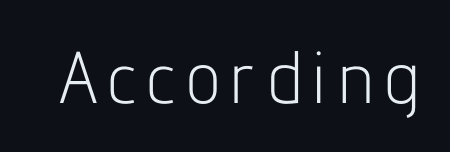
Q: Is the text bold? A: No.
Q: Is the text italic (slanted)? A: No, it is upright.
Q: Is the typeface a serif or a sans-serif typeface? A: Sans-serif.
Q: Is the text underlined? A: No.
Q: Width (condensed, normal, or wide)? A: Condensed.
Q: Stroke contrast? A: Low.
Q: x-height? A: Medium.
Q: Monospaced? A: No.
